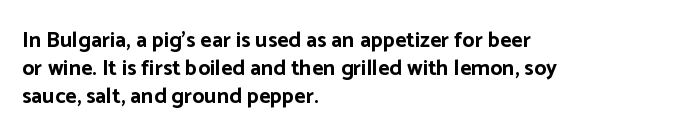
Q: Is the text bold? A: Yes.
Q: Is the text italic (slanted)? A: No, it is upright.
Q: Is the text underlined? A: No.
Q: How is the paragraph aligned? A: Left-aligned.
Q: Is the spacing between letters normal or unusually wide? A: Normal.
Q: Is the spacing between lines tight, normal or loose? A: Normal.
